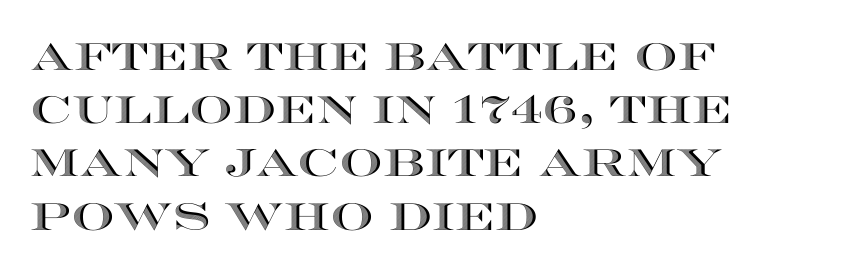
Line starts are locked; line ends wander. If you measured baseline to baseline, you'd find a middling distance. Here the glyphs are tracked normally, forming tight word shapes. If you drew a line through each stem, it would be perfectly vertical. The letters advance in unequal steps, a hallmark of proportional type. Underline: absent.
